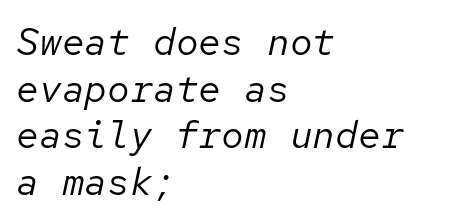
Q: Is the text bold? A: No.
Q: Is the text italic (slanted)? A: Yes, it leans right by about 12 degrees.
Q: Is the text underlined? A: No.
Q: How is the paragraph aligned? A: Left-aligned.
Q: Is the spacing between letters normal or unusually wide? A: Normal.
Q: Width (condensed, normal, or wide)? A: Normal.
Q: Stroke contrast? A: Low.
Q: x-height? A: Medium.
Q: Monospaced? A: Yes.
